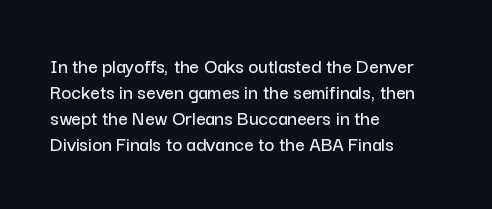
The image shows 21 px text type, upright; set left-aligned, line spacing 1.24x, normal letter spacing, not underlined.
